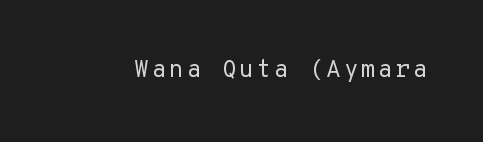
Q: Is the text bold? A: No.
Q: Is the text italic (slanted)? A: No, it is upright.
Q: Is the text underlined? A: No.
